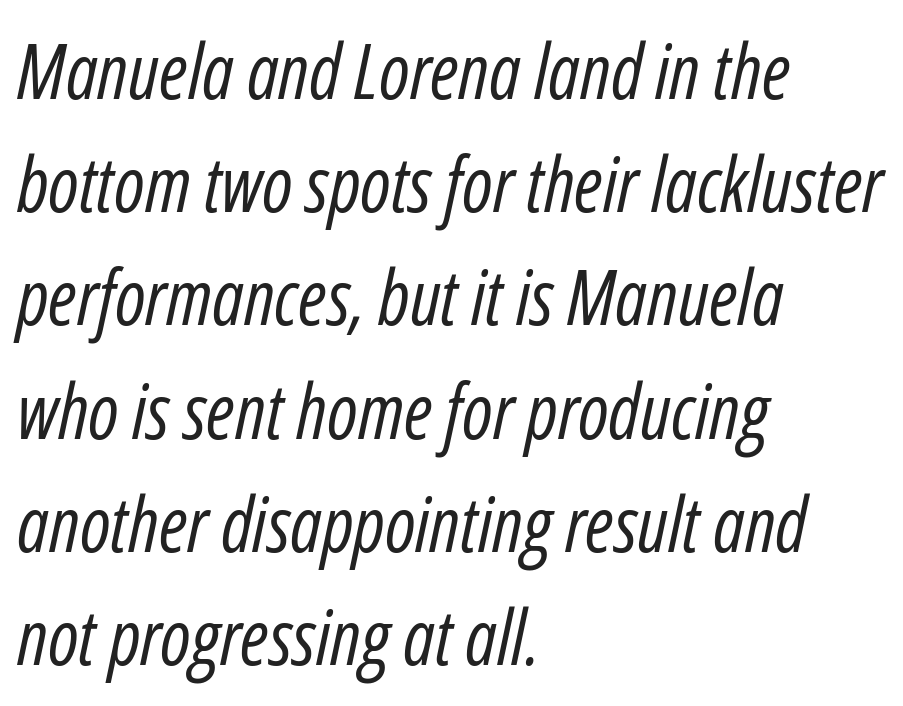
The image shows 76 px regular-weight, condensed type, italic (leaning right); set left-aligned, normal line spacing (1.49x), normal letter spacing, not underlined; low stroke contrast and a medium x-height.
